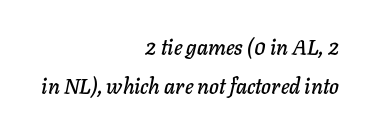
Compared with a flush-left layout, this one pins lines to the opposite, right side. Characters follow at the spacing the type designer built in. Underline: absent. Italic? Definitely — the glyphs are oblique.
